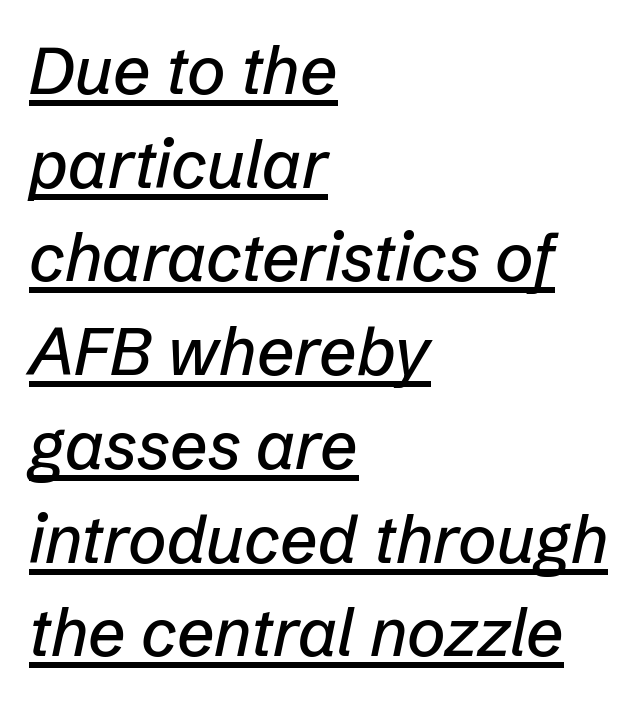
{"italic": "yes", "lean": "right", "slant_degrees": 12, "width": "normal", "stroke_contrast": "low", "x_height": "medium", "monospaced": "no", "underline": "yes", "align": "left", "line_spacing": "normal", "line_spacing_ratio": 1.42, "letter_spacing": "normal", "letter_spacing_em": 0.0, "glyph_px": 66}
